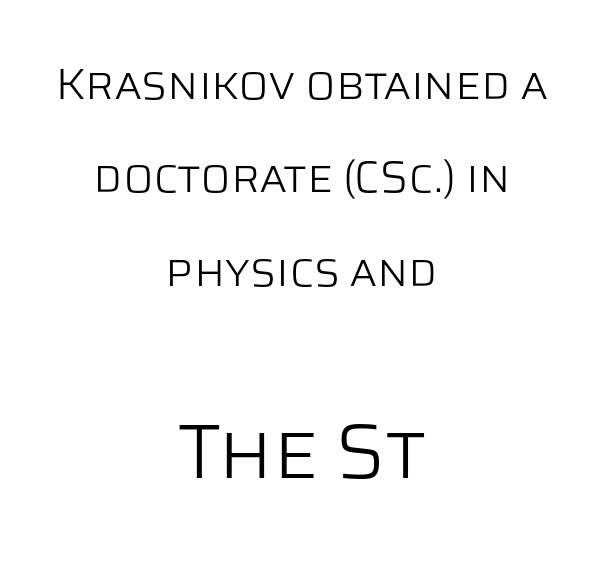
Q: Is the text bold? A: No.
Q: Is the text italic (slanted)? A: No, it is upright.
Q: Is the typeface a serif or a sans-serif typeface? A: Sans-serif.
Q: Is the text underlined? A: No.
Q: How is the paragraph aligned? A: Centered.
Q: Is the spacing between letters normal or unusually wide? A: Normal.
Q: Is the spacing between lines tight, normal or loose? A: Loose.
Q: Which block of text is set in a larger size, the first (top) or the second (bottom)? A: The second (bottom) one.
Q: Width (condensed, normal, or wide)? A: Normal.
Q: Stroke contrast? A: Low.
Q: x-height? A: Large.
Q: Monospaced? A: No.
